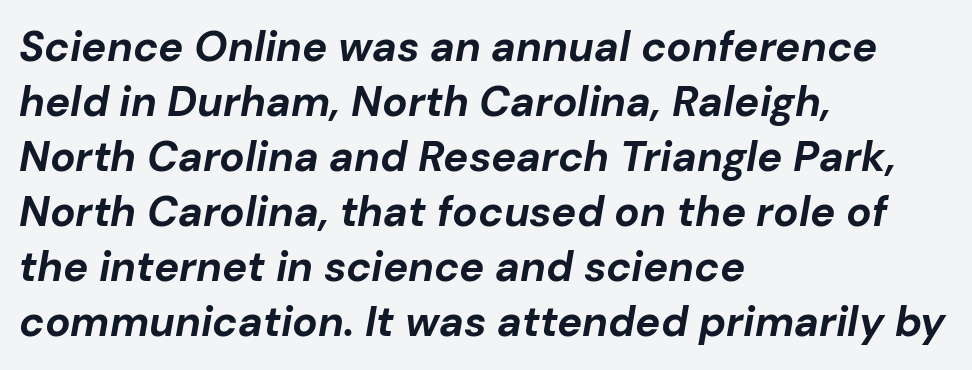
The image shows 42 px bold type, italic (leaning right); set left-aligned, normal line spacing (1.31x), normal letter spacing, not underlined; low stroke contrast and a medium x-height.
